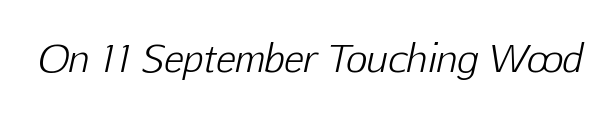
Q: Is the text bold? A: No.
Q: Is the text italic (slanted)? A: Yes, it leans right by about 12 degrees.
Q: Is the text underlined? A: No.
Q: Is the spacing between letters normal or unusually wide? A: Normal.
Q: Width (condensed, normal, or wide)? A: Normal.
Q: Stroke contrast? A: Low.
Q: x-height? A: Medium.
Q: Monospaced? A: No.
